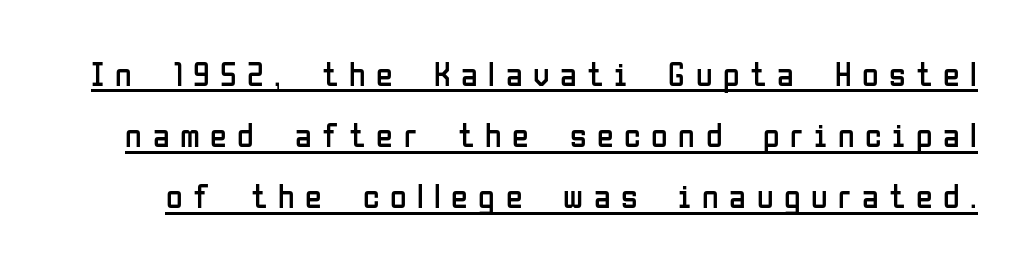
The rendering inserts visible extra space after every character. Weight: in the light-to-regular range. The glyphs are accompanied by a horizontal stroke just below them. Posture: upright roman. Here the designer chose a conventional face with non-uniform glyph widths. A sans-serif font was chosen for this passage.
